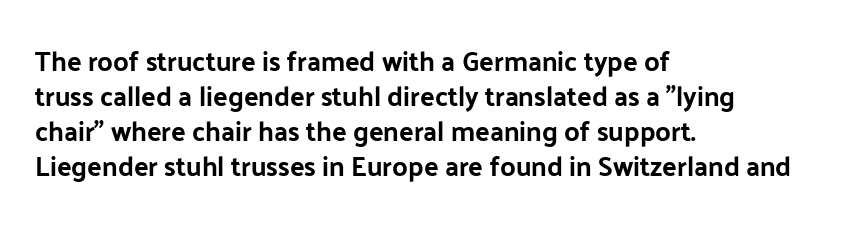
The image shows 27 px text type, upright; set left-aligned, normal line spacing (1.3x), normal letter spacing, not underlined.
